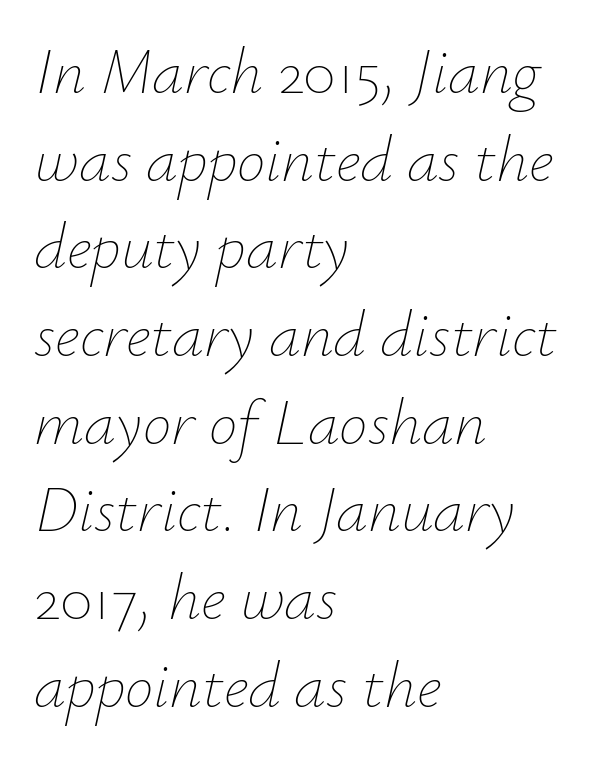
The image shows 64 px thin type, italic (leaning right); set left-aligned, normal line spacing (1.37x), normal letter spacing, not underlined; low stroke contrast and a small x-height.
